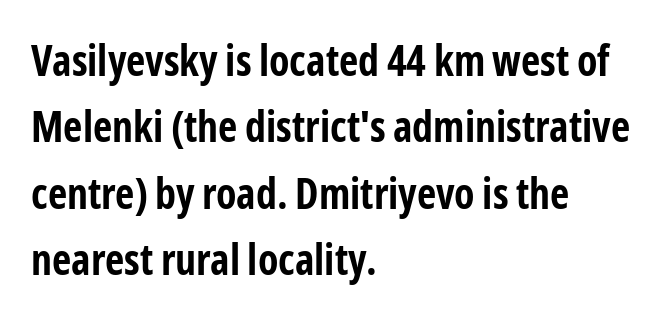
The image shows 42 px bold, condensed sans-serif type, upright; set left-aligned, normal line spacing (1.58x), normal letter spacing, not underlined; low stroke contrast and a medium x-height.
